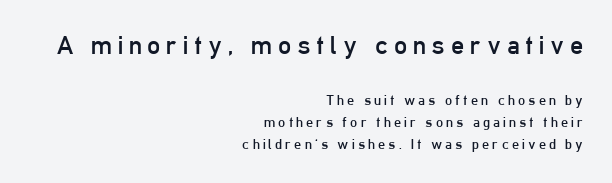
The image shows 26 px text type, upright; set right-aligned, normal line spacing (1.58x), unusually wide letter spacing (+0.22 em), not underlined; the first (top) block is 1.86x larger.
